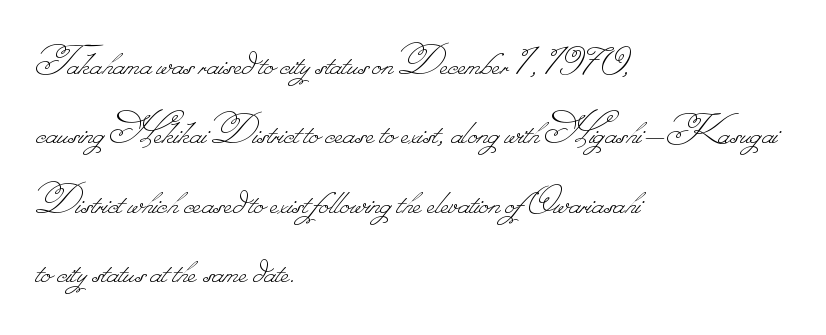
Q: Is the text bold? A: No.
Q: Is the text underlined? A: No.
Q: How is the paragraph aligned? A: Left-aligned.
Q: Is the spacing between letters normal or unusually wide? A: Normal.
Q: Is the spacing between lines tight, normal or loose? A: Normal.
Q: Width (condensed, normal, or wide)? A: Normal.
Q: Stroke contrast? A: Low.
Q: Monospaced? A: No.
